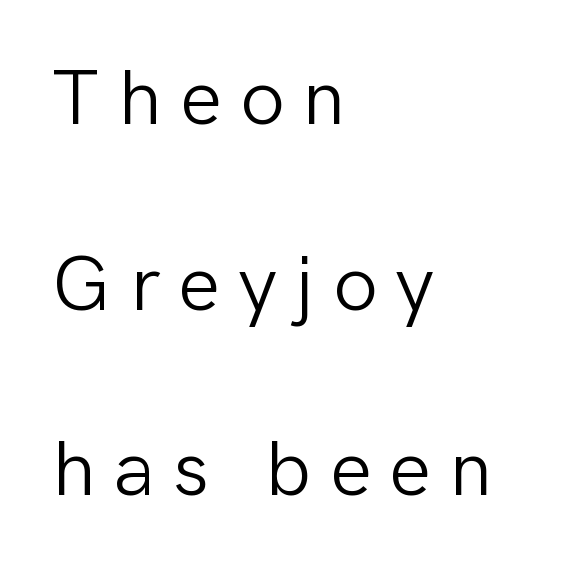
{"serif": "no", "italic": "no", "bold": "no", "weight": "light", "width": "normal", "stroke_contrast": "low", "x_height": "medium", "monospaced": "no", "underline": "no", "align": "left", "line_spacing": "loose", "line_spacing_ratio": 2.35, "letter_spacing": "wide", "letter_spacing_em": 0.23, "glyph_px": 79}
